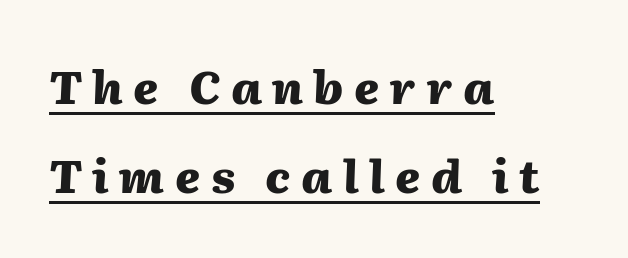
{"italic": "yes", "lean": "right", "slant_degrees": 2, "bold": "yes", "weight": "heavy", "width": "normal", "stroke_contrast": "medium", "x_height": "medium", "monospaced": "no", "underline": "yes", "align": "left", "line_spacing": "loose", "line_spacing_ratio": 1.94, "letter_spacing": "wide", "letter_spacing_em": 0.23, "glyph_px": 46}
